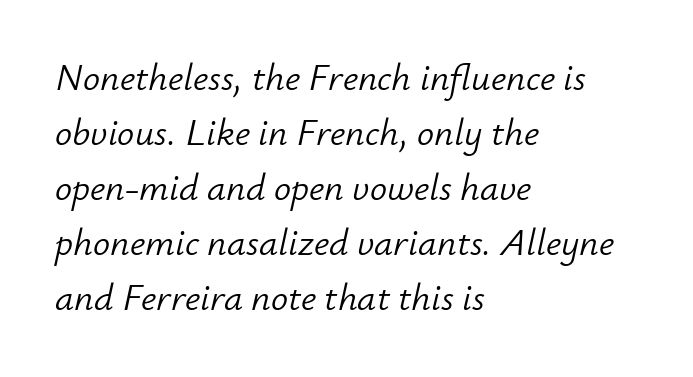
Compared with typical body copy, the letter spacing here is the same. Typeset ragged right — the left edge is the straight one. Does the lettering tilt? It does — this is italic. The baseline area is clear. Spacing verdict: proportional, widths tailored to each character.
